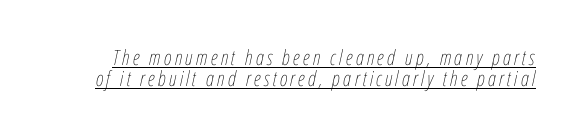
Characters are canted at an angle relative to the baseline's perpendicular. Successive baselines arrive quickly, one right under another. The typesetter has applied underlining to the passage shown. This reads as an unemphasized weight, regular at the heaviest.
